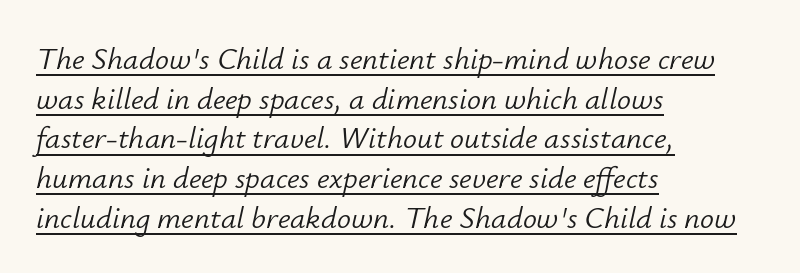
Looks like someone drew a line under every word here. Which margin do the lines hug? The left one — the right edge is uneven. Caption: standard tracking, unaltered. Weight class: somewhere from thin through regular. The whole block is typeset with a tilt. Whoever set this chose a conventional vertical rhythm.
